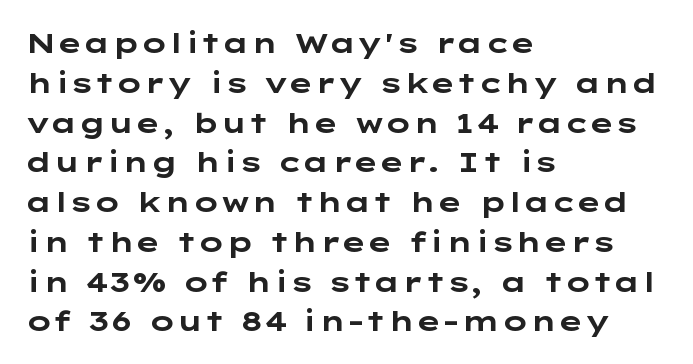
Spacing between characters is what you'd get straight out of the box. Each glyph is drawn with heavy, bold strokes. Font category for this specimen: sans-serif. Unmarked baselines from the first word to the last. The rows are spaced the way most documents space them. The lines in this sample share a left origin and differ only in where they stop.
